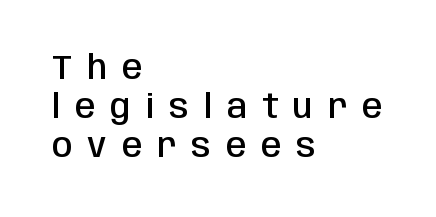
A bit beefed up — I'd call it semibold rather than bold. This sample has the flowing, uneven cadence of proportional lettering. There is plenty of visible air inserted between adjacent glyphs. Layout note: lines flush left.
